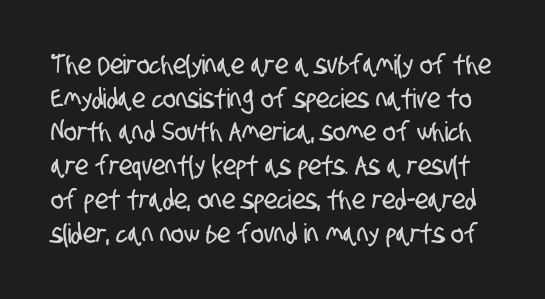
Q: Is the text underlined? A: No.
Q: Is the spacing between letters normal or unusually wide? A: Normal.
Q: Is the spacing between lines tight, normal or loose? A: Normal.
